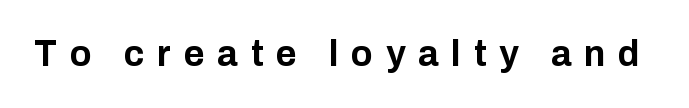
{"serif": "no", "italic": "no", "bold": "yes", "weight": "bold", "width": "normal", "stroke_contrast": "low", "x_height": "medium", "monospaced": "no", "underline": "no", "letter_spacing": "wide", "letter_spacing_em": 0.35, "glyph_px": 36}
